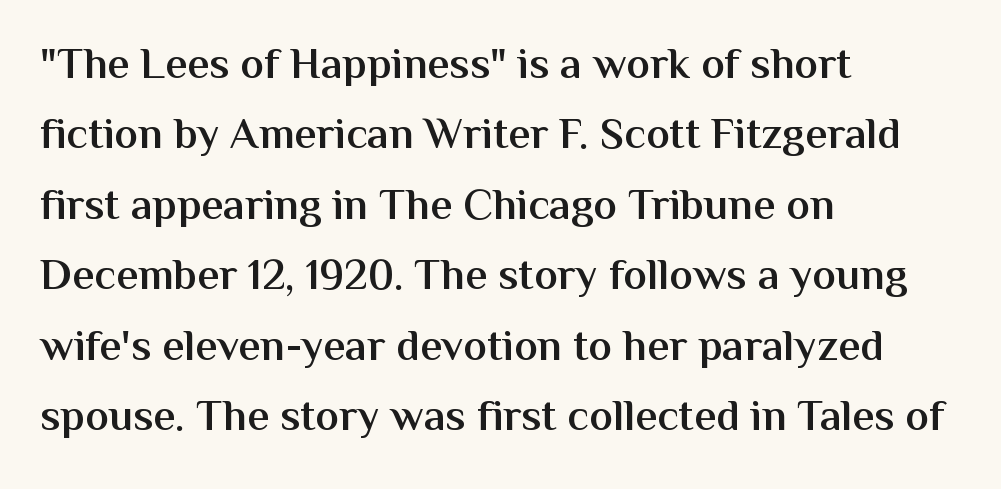
The image shows 44 px semibold sans-serif type, upright; set left-aligned, normal line spacing (1.6x), normal letter spacing, not underlined; medium stroke contrast and a medium x-height.
